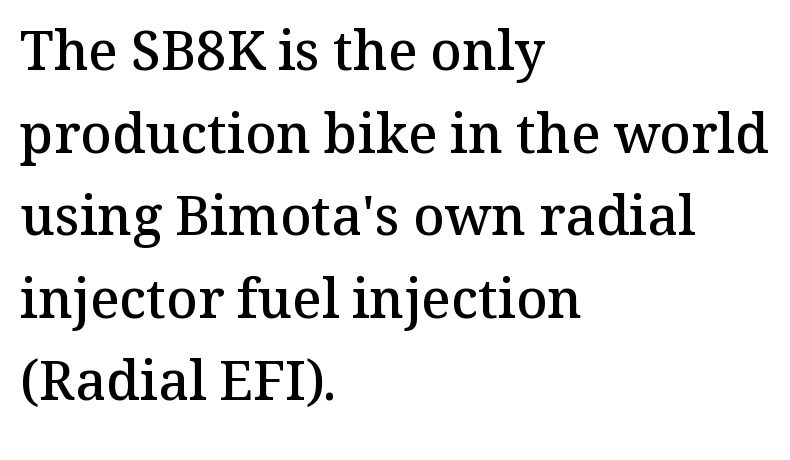
The image shows 54 px semibold serif type, upright; set left-aligned, normal line spacing (1.53x), normal letter spacing, not underlined; medium stroke contrast and a medium x-height.
